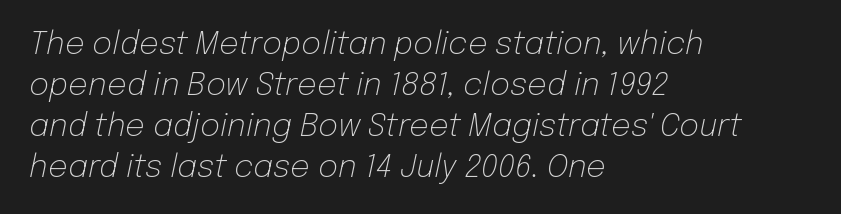
{"italic": "yes", "lean": "right", "slant_degrees": 12, "bold": "no", "weight": "light", "width": "normal", "stroke_contrast": "low", "x_height": "medium", "monospaced": "no", "underline": "no", "align": "left", "line_spacing": "normal", "line_spacing_ratio": 1.32, "letter_spacing": "normal", "letter_spacing_em": 0.0, "glyph_px": 31}
